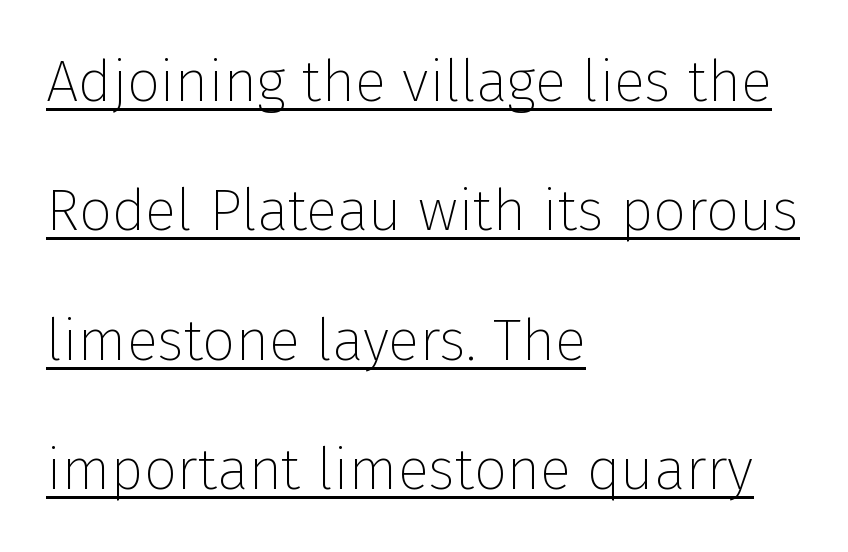
The image shows 58 px thin sans-serif type, upright; set left-aligned, loose line spacing (2.23x), normal letter spacing, underlined; low stroke contrast and a medium x-height.
